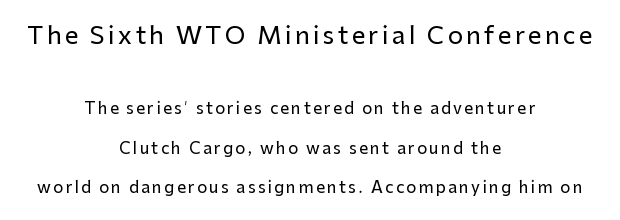
{"italic": "no", "underline": "no", "align": "center", "line_spacing": "loose", "line_spacing_ratio": 2.46, "larger_block": "first", "size_ratio": 1.5, "glyph_px": 24}
